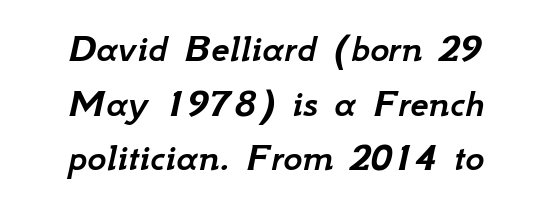
{"italic": "yes", "lean": "right", "slant_degrees": 12, "width": "normal", "stroke_contrast": "low", "x_height": "small", "monospaced": "no", "underline": "no", "line_spacing": "normal", "line_spacing_ratio": 1.33, "letter_spacing": "normal", "letter_spacing_em": 0.0, "glyph_px": 41}
